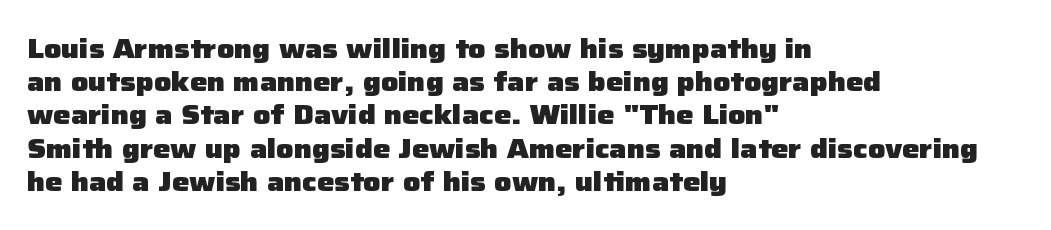
There is no visible air inserted between adjacent glyphs. In terms of weight, the rendering is a true, heavy bold. Visually the block forms a straight wall on the left and a jagged coastline on the right. Lines of text with bare space underneath. If you drew a line through each stem, it would be perfectly vertical.
